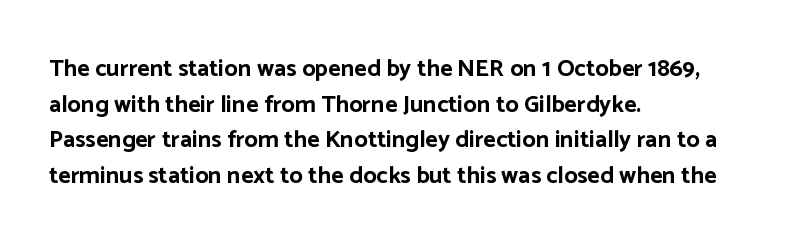
The image shows 24 px bold type, upright; set left-aligned, normal line spacing (1.48x), normal letter spacing, not underlined.
